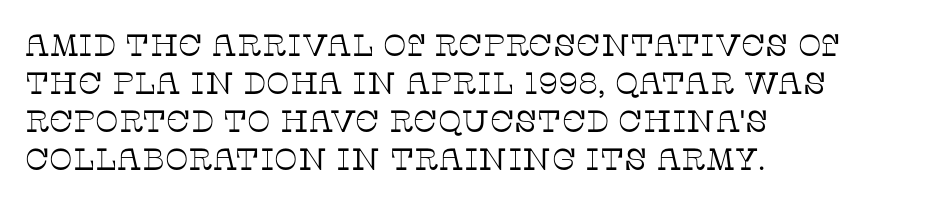
Caption: multi-line text, flush left, ragged right. This sample has the flowing, uneven cadence of proportional lettering. Type style note: has serifs. Quick note: not italic, upright.
